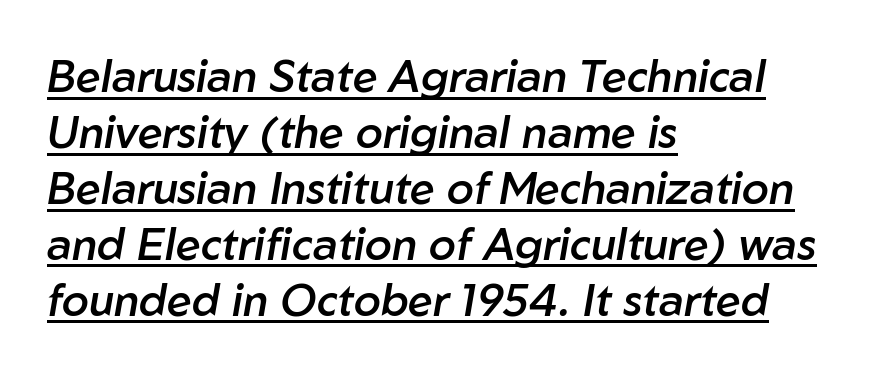
The image shows 44 px semibold type, italic (leaning right); set left-aligned, normal line spacing (1.27x), normal letter spacing, underlined; low stroke contrast and a medium x-height.
